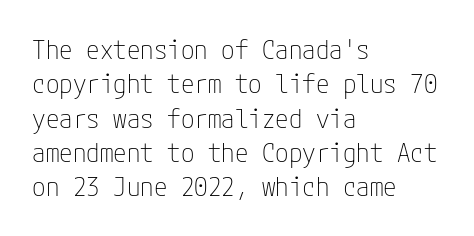
The image shows 27 px text type, upright; set left-aligned, normal line spacing (1.27x), normal letter spacing, not underlined.
